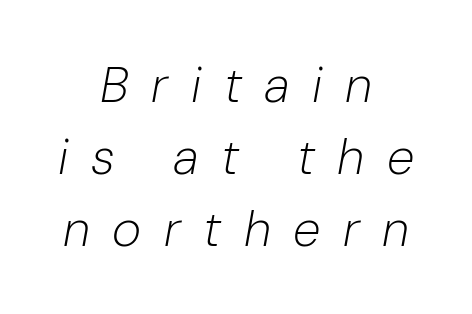
The image shows 50 px light type, italic (leaning right); set centered, normal line spacing (1.44x), unusually wide letter spacing (+0.45 em), not underlined; low stroke contrast and a medium x-height.
